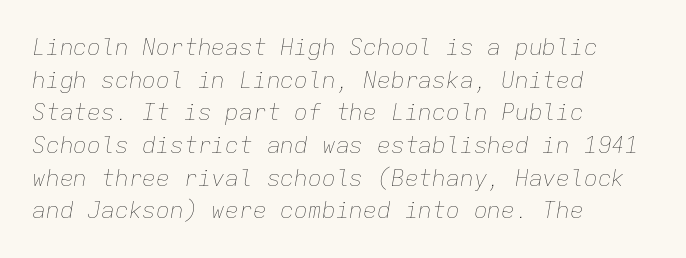
{"italic": "yes", "lean": "right", "slant_degrees": 9, "bold": "no", "underline": "no", "align": "left", "line_spacing": "normal", "line_spacing_ratio": 1.42, "letter_spacing": "normal", "letter_spacing_em": 0.0, "glyph_px": 23}
